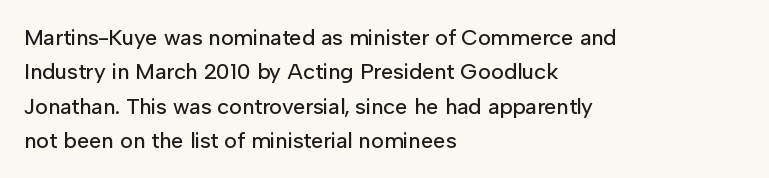
{"italic": "no", "underline": "no", "align": "left", "line_spacing": "normal", "line_spacing_ratio": 1.56, "letter_spacing": "normal", "letter_spacing_em": 0.0, "glyph_px": 22}
